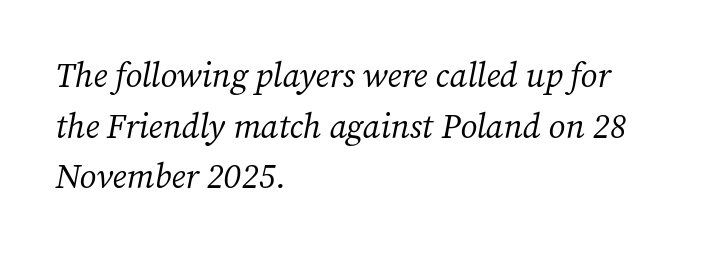
{"serif": "yes", "italic": "yes", "lean": "right", "slant_degrees": 12, "bold": "no", "weight": "regular", "width": "normal", "stroke_contrast": "medium", "x_height": "medium", "monospaced": "no", "underline": "no", "align": "left", "line_spacing": "normal", "line_spacing_ratio": 1.49, "letter_spacing": "normal", "letter_spacing_em": 0.0, "glyph_px": 34}
